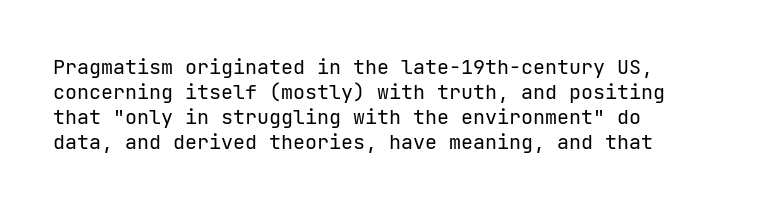
Q: Is the text bold? A: No.
Q: Is the text italic (slanted)? A: No, it is upright.
Q: Is the text underlined? A: No.
Q: Is the spacing between letters normal or unusually wide? A: Normal.
Q: Is the spacing between lines tight, normal or loose? A: Normal.
